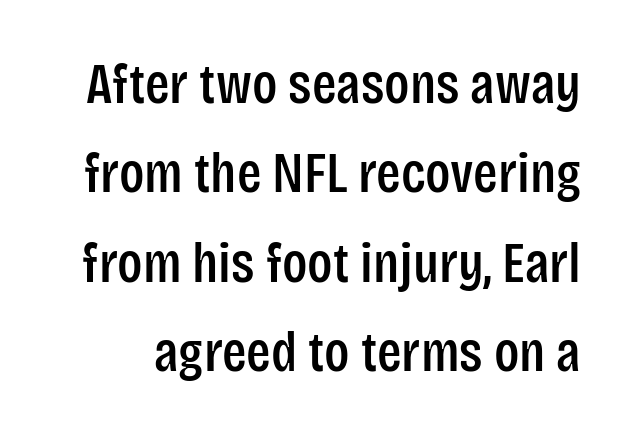
Evenly set lines give the paragraph a standard silhouette. A typesetter would label this face a sans. A typesetter would call this zero additional tracking. Ordinary non-slanted type is in use. Here the designer chose a conventional face with non-uniform glyph widths. The space directly below the letters is spotless.
